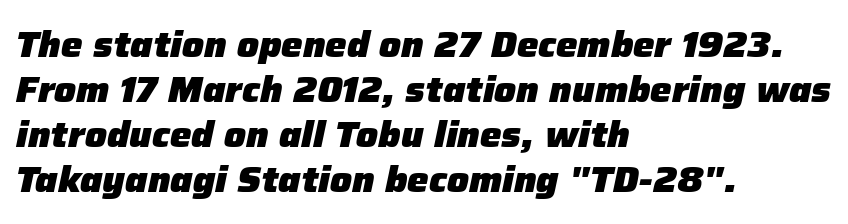
The image shows 36 px heavy type, italic (leaning right); set left-aligned, normal line spacing (1.25x), normal letter spacing, not underlined; low stroke contrast and a medium x-height.
